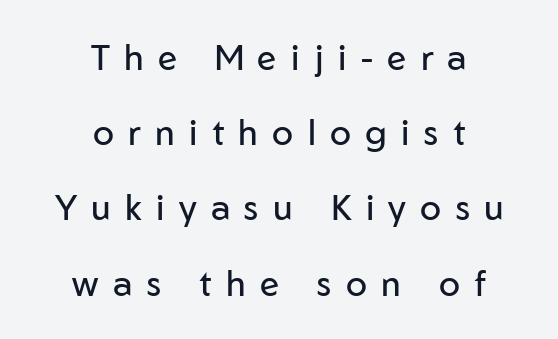
The image shows 35 px regular-weight sans-serif type, upright; set centered, loose line spacing (2.15x), unusually wide letter spacing (+0.41 em), not underlined; low stroke contrast and a medium x-height.
